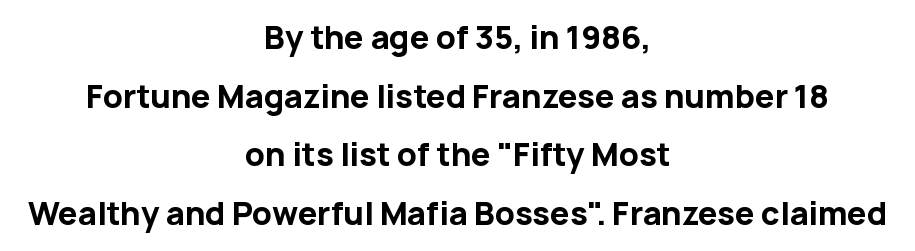
The image shows 31 px bold sans-serif type, upright; set centered, line spacing 1.89x, normal letter spacing, not underlined; low stroke contrast and a medium x-height.
